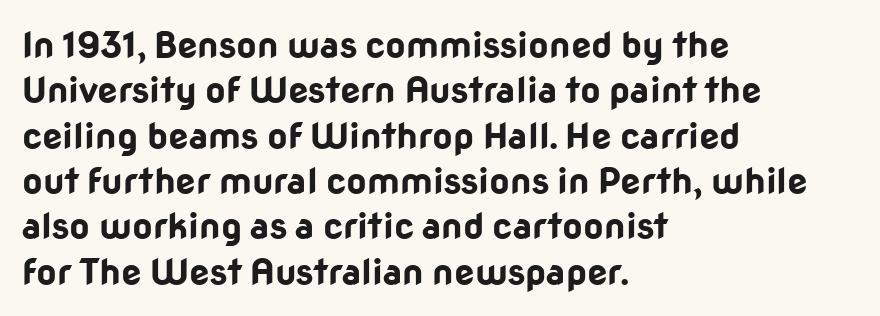
The image shows 36 px bold sans-serif type, upright; set left-aligned, normal line spacing (1.26x), normal letter spacing, not underlined; low stroke contrast and a medium x-height.
